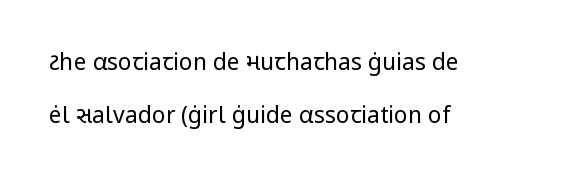
{"italic": "no", "bold": "no", "underline": "no", "align": "left", "line_spacing": "loose", "line_spacing_ratio": 2.3, "letter_spacing": "normal", "letter_spacing_em": 0.0, "glyph_px": 23}
